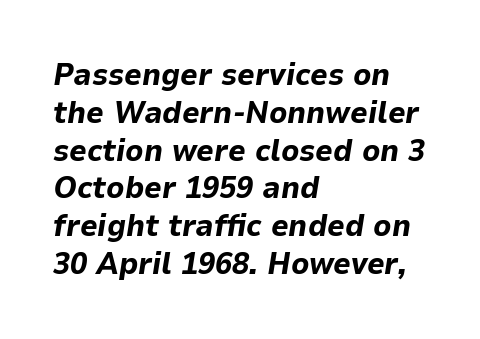
The image shows 31 px bold type, italic (leaning right); set left-aligned, line spacing 1.22x, normal letter spacing, not underlined; low stroke contrast and a medium x-height.
